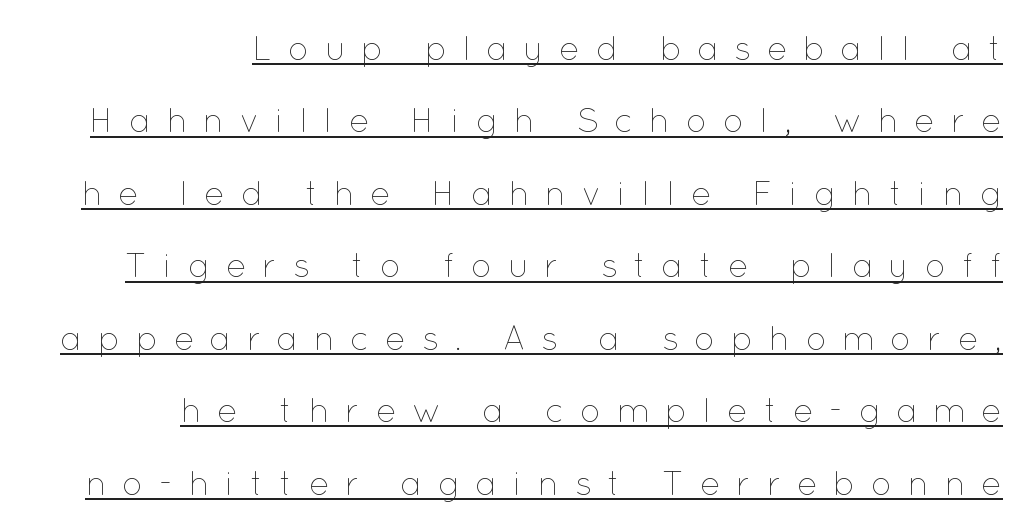
Stems and bowls with no extra thickness — not bold. These lines have a slow, spaced-out rhythm from letter to letter. Unlike italic type, these characters show no tilt at all. Notice the wide empty band between every row — that's loose leading. Has an underline been added? It has. This sample has the flowing, uneven cadence of proportional lettering.
